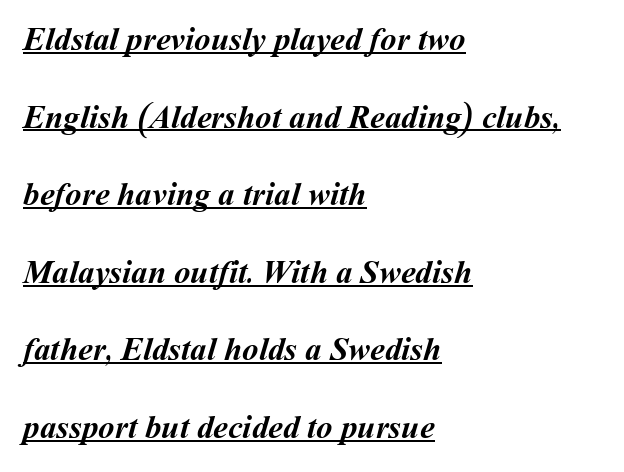
One-word summary of the alignment: left. Compared with undecorated copy, this sample adds a rule below the words. Here the designer chose a conventional face with non-uniform glyph widths. Nothing unusual about the tracking: characters are spaced as the font intends.
